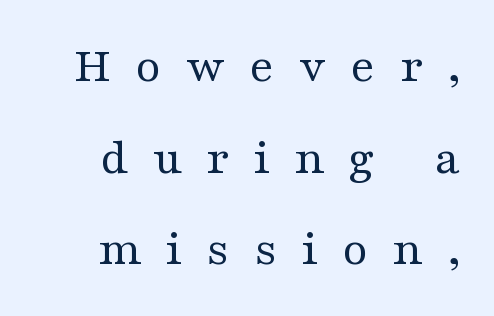
The image shows 52 px regular-weight, wide serif type, upright; set line spacing 1.76x, unusually wide letter spacing (+0.46 em), not underlined; medium stroke contrast and a medium x-height.
